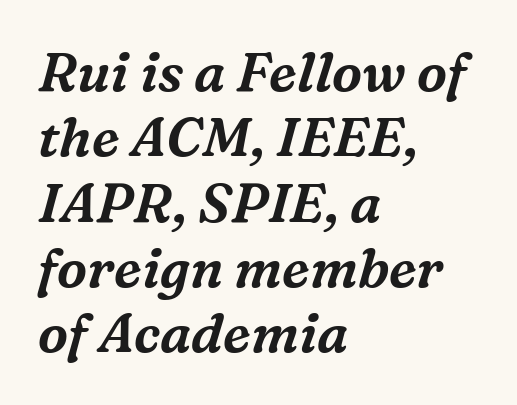
Q: Is the text italic (slanted)? A: Yes, it leans right by about 16 degrees.
Q: Is the typeface a serif or a sans-serif typeface? A: Serif.
Q: Is the text underlined? A: No.
Q: How is the paragraph aligned? A: Left-aligned.
Q: Is the spacing between letters normal or unusually wide? A: Normal.
Q: Width (condensed, normal, or wide)? A: Normal.
Q: Stroke contrast? A: Medium.
Q: x-height? A: Medium.
Q: Monospaced? A: No.
